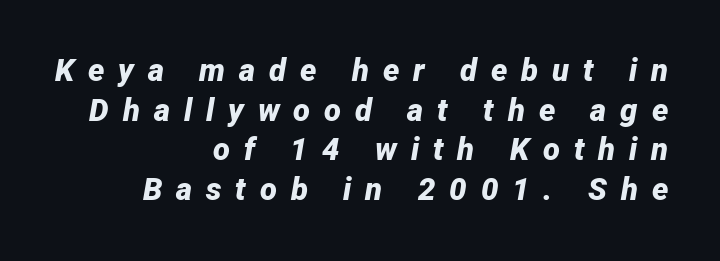
Q: Is the text bold? A: Yes.
Q: Is the text italic (slanted)? A: Yes, it leans right by about 12 degrees.
Q: Is the text underlined? A: No.
Q: How is the paragraph aligned? A: Right-aligned.
Q: Is the spacing between letters normal or unusually wide? A: Unusually wide.
Q: Is the spacing between lines tight, normal or loose? A: Normal.
Q: Width (condensed, normal, or wide)? A: Normal.
Q: Stroke contrast? A: Low.
Q: x-height? A: Medium.
Q: Monospaced? A: No.
